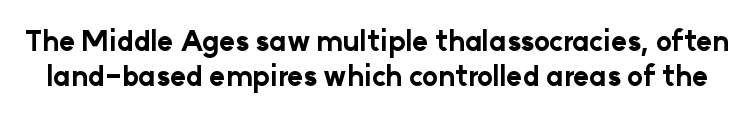
Style check: upright. Glance below the letters and you will spot only blank space. The characters look thick and weighty, a clear bold. How would I describe the line gaps? Plain and ordinary.
